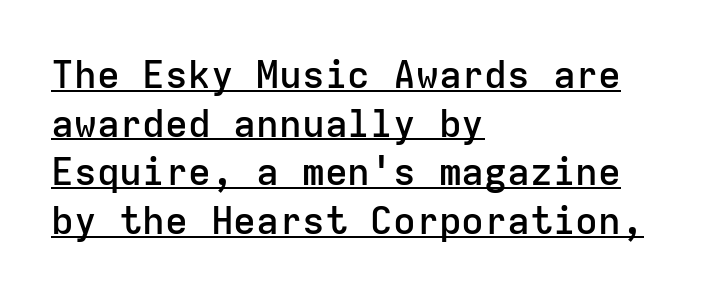
{"serif": "no", "italic": "no", "bold": "semi", "weight": "semibold", "width": "normal", "stroke_contrast": "low", "x_height": "medium", "monospaced": "yes", "underline": "yes", "align": "left", "line_spacing": "normal", "line_spacing_ratio": 1.28, "letter_spacing": "normal", "letter_spacing_em": 0.0, "glyph_px": 38}
